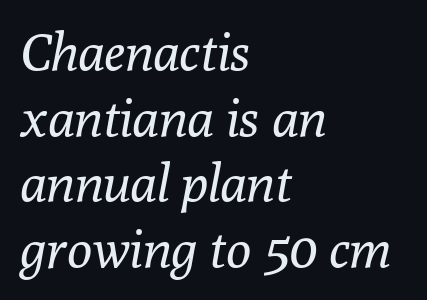
{"serif": "yes", "italic": "yes", "lean": "right", "slant_degrees": 10, "bold": "no", "weight": "regular", "width": "normal", "stroke_contrast": "low", "x_height": "medium", "monospaced": "no", "underline": "no", "align": "left", "line_spacing": "normal", "line_spacing_ratio": 1.26, "letter_spacing": "normal", "letter_spacing_em": 0.0, "glyph_px": 52}
